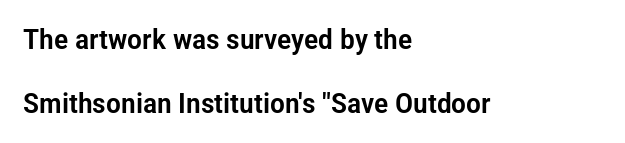
Q: Is the text italic (slanted)? A: No, it is upright.
Q: Is the typeface a serif or a sans-serif typeface? A: Sans-serif.
Q: Is the text underlined? A: No.
Q: How is the paragraph aligned? A: Left-aligned.
Q: Is the spacing between letters normal or unusually wide? A: Normal.
Q: Is the spacing between lines tight, normal or loose? A: Loose.
Q: Width (condensed, normal, or wide)? A: Condensed.
Q: Stroke contrast? A: Low.
Q: x-height? A: Medium.
Q: Monospaced? A: No.
